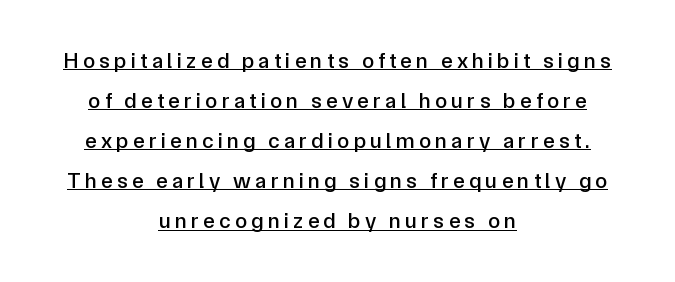
The image shows 22 px text type, upright; set centered, line spacing 1.82x, underlined.
